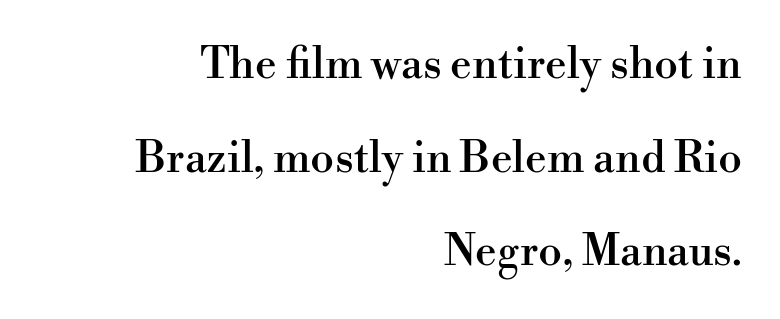
The image shows 43 px serif type, upright; set right-aligned, loose line spacing (2.18x), normal letter spacing, not underlined; high stroke contrast and a small x-height.
